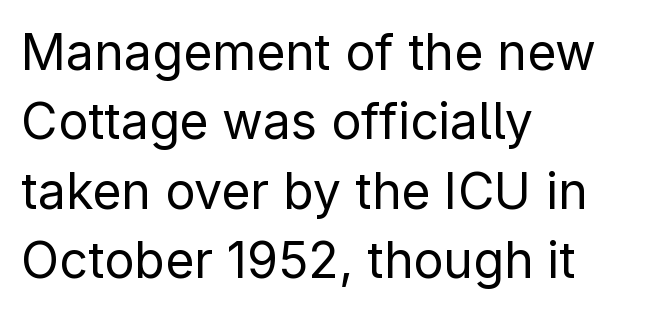
Interline gaps are of average width in this sample. Does the copy run flush right? No — it runs flush left. Think of a printed novel: that variable character pitch is what you see here. Does extra space separate the letters? No, they use regular spacing. Designer's note — italics off, roman on. The string is rendered with underlining switched off.
